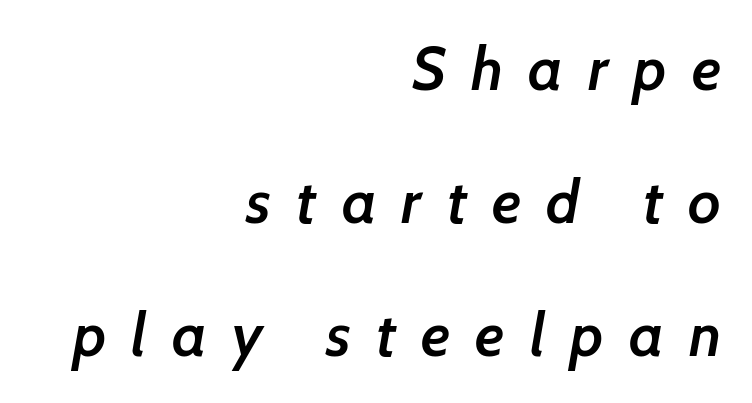
Q: Is the text bold? A: Semi-bold.
Q: Is the typeface a serif or a sans-serif typeface? A: Sans-serif.
Q: Is the text underlined? A: No.
Q: How is the paragraph aligned? A: Right-aligned.
Q: Is the spacing between letters normal or unusually wide? A: Unusually wide.
Q: Is the spacing between lines tight, normal or loose? A: Loose.
Q: Width (condensed, normal, or wide)? A: Normal.
Q: Stroke contrast? A: Low.
Q: x-height? A: Medium.
Q: Monospaced? A: No.
